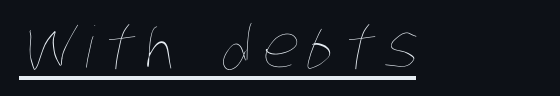
{"bold": "no", "weight": "thin", "width": "condensed", "stroke_contrast": "low", "x_height": "large", "monospaced": "no", "underline": "yes", "glyph_px": 57}
